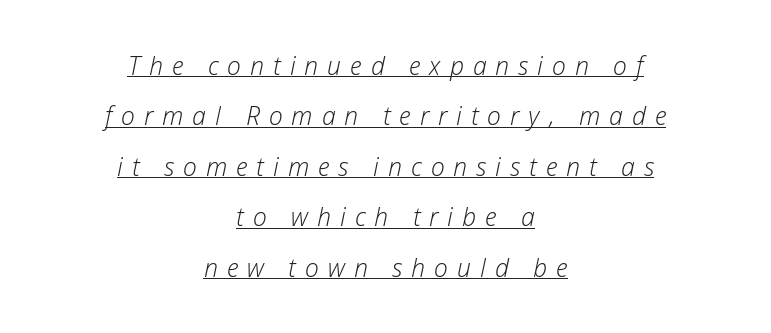
An italicized treatment has been applied to the whole sample. A continuous stroke trails under the words, as in a hyperlink. A great deal of white space separates one row of letters from the next. The typeface has the unassuming heft of standard copy or less.
